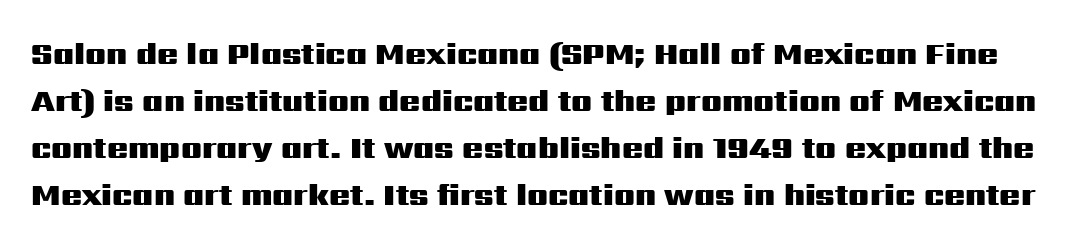
Q: Is the text bold? A: Yes.
Q: Is the text italic (slanted)? A: No, it is upright.
Q: Is the typeface a serif or a sans-serif typeface? A: Sans-serif.
Q: Is the text underlined? A: No.
Q: Is the spacing between letters normal or unusually wide? A: Normal.
Q: Is the spacing between lines tight, normal or loose? A: Normal.
Q: Width (condensed, normal, or wide)? A: Wide.
Q: Stroke contrast? A: Medium.
Q: x-height? A: Medium.
Q: Monospaced? A: No.
